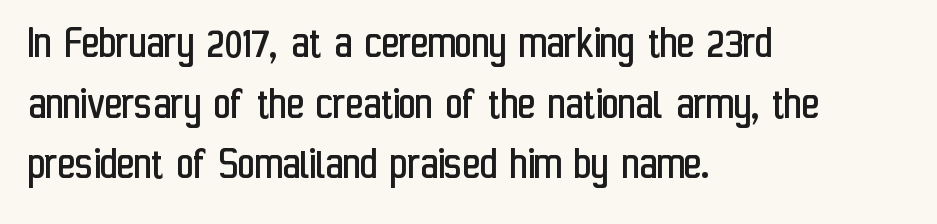
The space between consecutive lines is moderate. These glyphs show unthickened strokes, regular width or finer. This rendering uses left alignment, leaving the right contour irregular. Varying glyph widths throughout — classic text-font behaviour. Standard letterfit; no display-style spreading of the glyphs.
